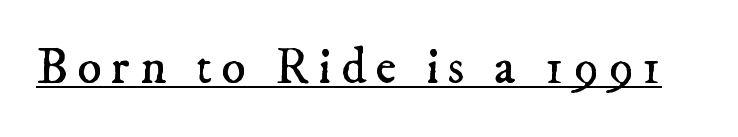
The image shows 51 px regular-weight serif type; set underlined; low stroke contrast and a small x-height.
